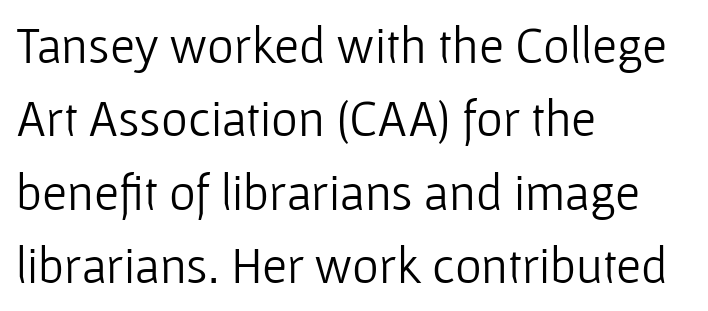
{"serif": "no", "italic": "no", "bold": "no", "weight": "light", "width": "normal", "stroke_contrast": "low", "x_height": "medium", "monospaced": "no", "underline": "no", "align": "left", "line_spacing": "normal", "line_spacing_ratio": 1.44, "letter_spacing": "normal", "letter_spacing_em": 0.0, "glyph_px": 51}
